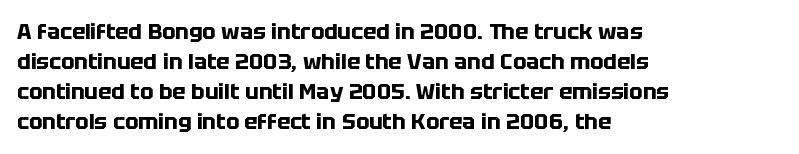
{"italic": "no", "bold": "yes", "underline": "no", "align": "left", "line_spacing": "normal", "line_spacing_ratio": 1.37, "letter_spacing": "normal", "letter_spacing_em": 0.0, "glyph_px": 22}
